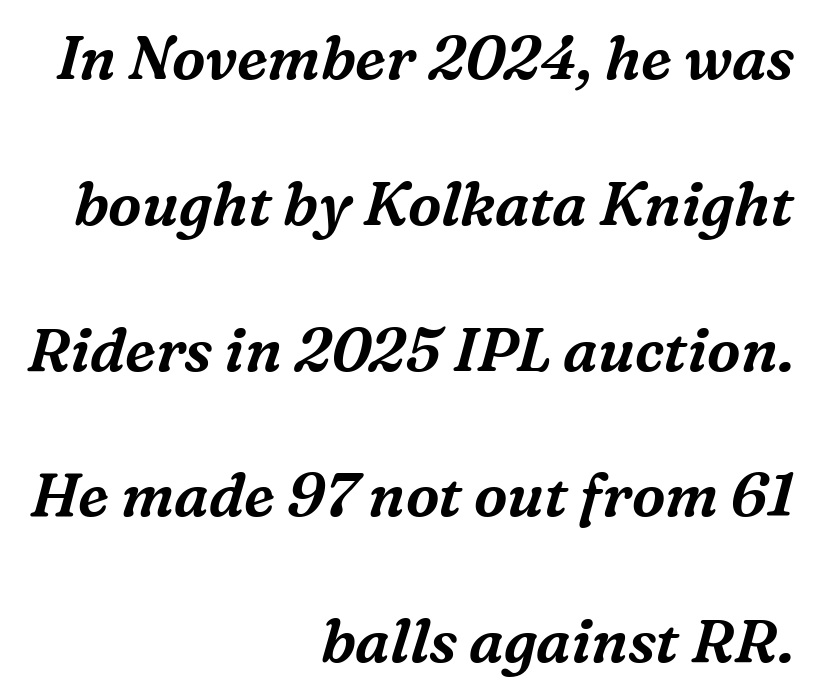
{"serif": "yes", "italic": "yes", "lean": "right", "slant_degrees": 16, "width": "normal", "stroke_contrast": "medium", "x_height": "medium", "monospaced": "no", "underline": "no", "align": "right", "line_spacing": "loose", "line_spacing_ratio": 2.43, "letter_spacing": "normal", "letter_spacing_em": 0.0, "glyph_px": 60}
